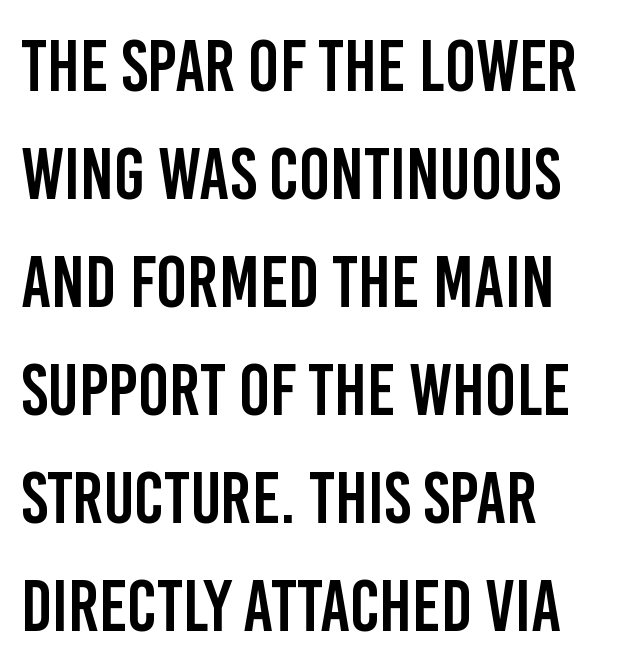
The image shows 73 px condensed sans-serif type, upright; set left-aligned, normal line spacing (1.48x), normal letter spacing, not underlined; low stroke contrast and a large x-height.
